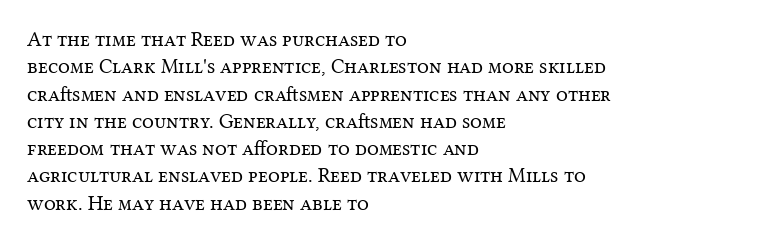
Reading down the block, your eye returns to a fixed left position each line. The weight tops out at a normal text grade. Interline gaps are of average width in this sample. The letters sit at their default tracking, neither squeezed nor spread.
